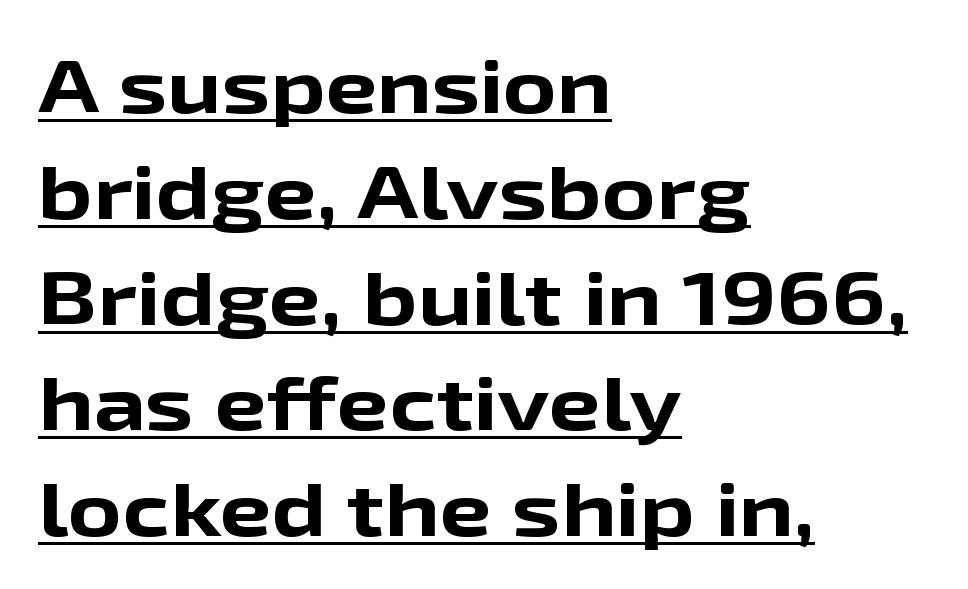
The rendering keeps characters at their native spacing. Compared with typical paragraphs, the rows here are spaced about the same. These lines are rendered in a variable-pitch font. Check where the strokes stop: nothing finishes them off — pure sans.
